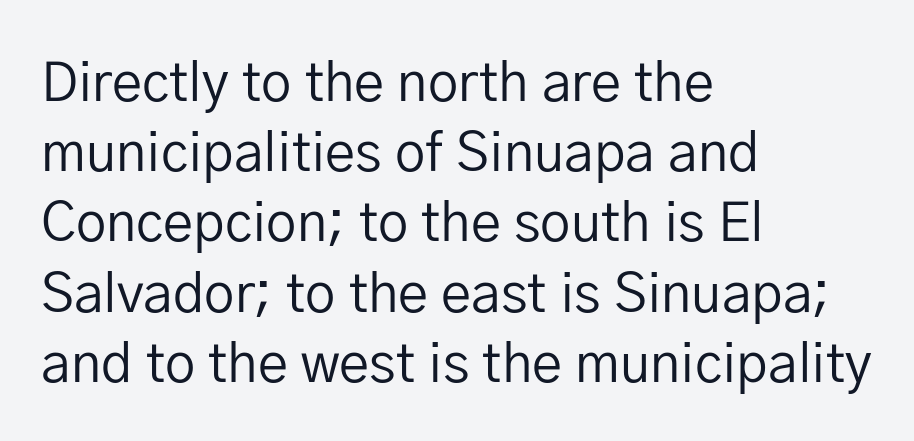
The image shows 54 px regular-weight sans-serif type, upright; set left-aligned, normal line spacing (1.3x), normal letter spacing, not underlined; low stroke contrast and a medium x-height.
